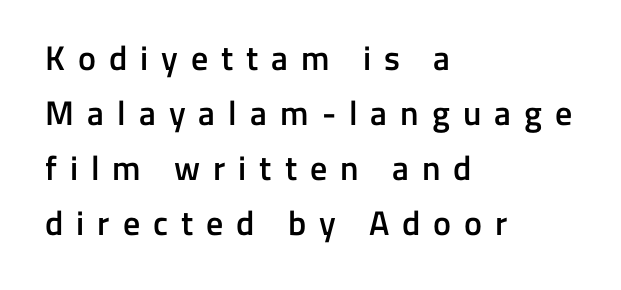
The image shows 34 px semibold sans-serif type, upright; set left-aligned, normal line spacing (1.62x), unusually wide letter spacing (+0.38 em), not underlined; low stroke contrast and a medium x-height.
